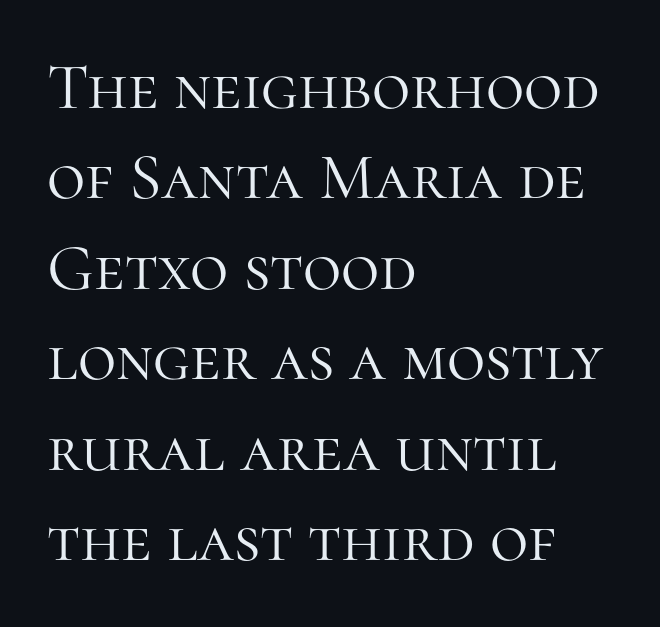
The type is set solid horizontally, with unmodified tracking. The lettering stays uniformly vertical, giving the passage a roman look. The typesetter chose a ragged-right arrangement here. The rows are spaced the way most documents space them. Is this a fixed-width face? No — the glyphs have proportional, varying widths. In terms of letterform style, serifs are clearly present.
